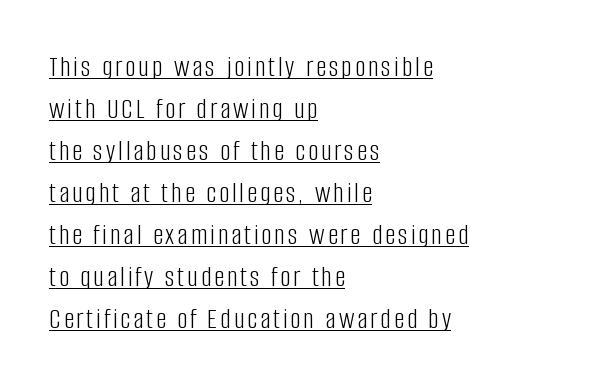
In terms of letterform style, serifs are entirely absent. These lines were composed using upright roman letters. Notice how the passage keeps a crisp vertical edge on the left only. No chunkiness to these letters — they're not bold. Leading: standard. The rendering uses natural spacing where letterforms have individual widths.
